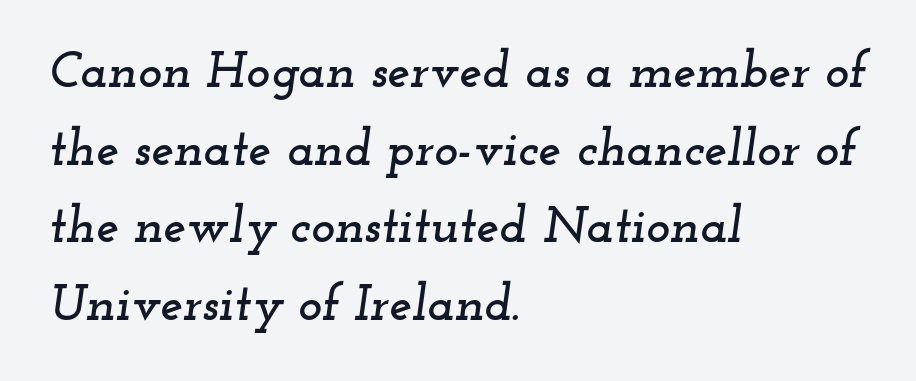
Does the copy run flush right? No — it runs flush left. A typesetter would call this zero additional tracking. Yep, those are serifs on the letters. Anything drawn beneath the words? Only blank space.
